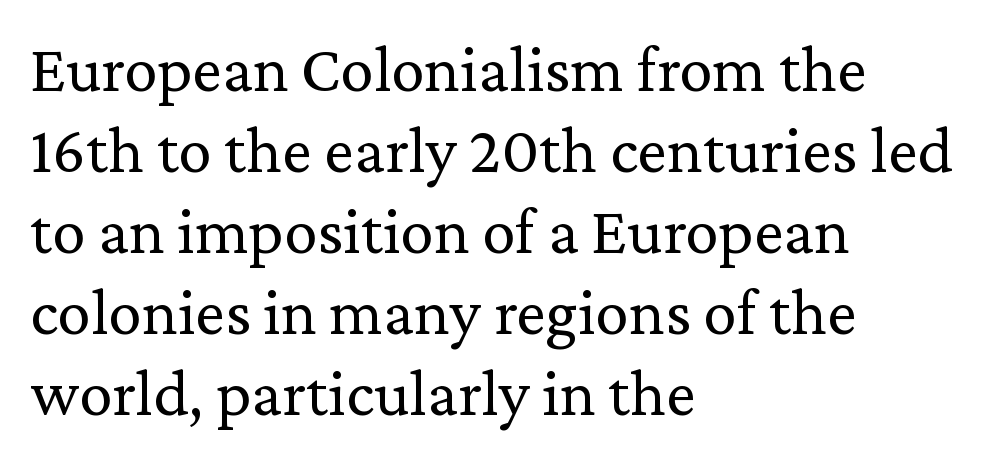
Q: Is the text bold? A: No.
Q: Is the text italic (slanted)? A: No, it is upright.
Q: Is the typeface a serif or a sans-serif typeface? A: Serif.
Q: Is the text underlined? A: No.
Q: How is the paragraph aligned? A: Left-aligned.
Q: Is the spacing between letters normal or unusually wide? A: Normal.
Q: Width (condensed, normal, or wide)? A: Normal.
Q: Stroke contrast? A: Low.
Q: x-height? A: Medium.
Q: Monospaced? A: No.
